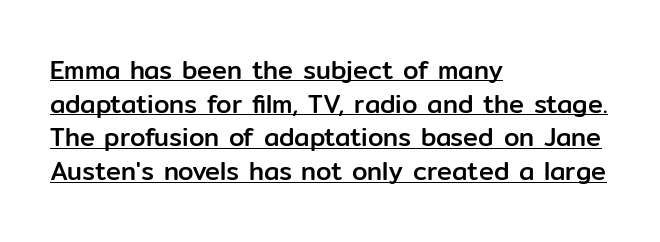
Q: Is the text italic (slanted)? A: No, it is upright.
Q: Is the text underlined? A: Yes.
Q: How is the paragraph aligned? A: Left-aligned.
Q: Is the spacing between letters normal or unusually wide? A: Normal.
Q: Is the spacing between lines tight, normal or loose? A: Normal.
